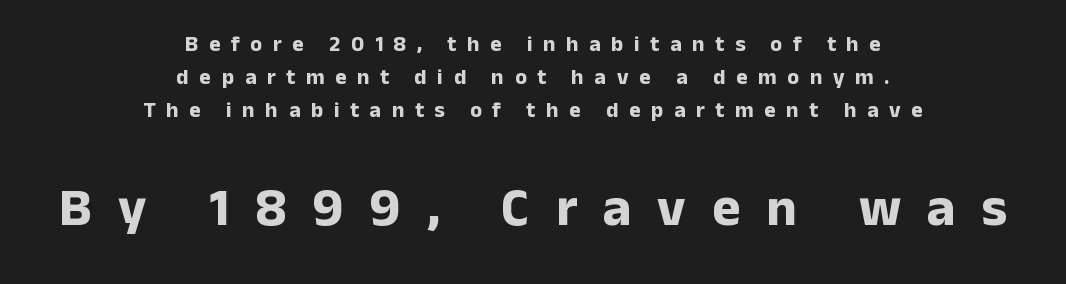
Q: Is the text bold? A: Yes.
Q: Is the text italic (slanted)? A: No, it is upright.
Q: Is the typeface a serif or a sans-serif typeface? A: Sans-serif.
Q: Is the text underlined? A: No.
Q: How is the paragraph aligned? A: Centered.
Q: Is the spacing between letters normal or unusually wide? A: Unusually wide.
Q: Is the spacing between lines tight, normal or loose? A: Normal.
Q: Which block of text is set in a larger size, the first (top) or the second (bottom)? A: The second (bottom) one.
Q: Width (condensed, normal, or wide)? A: Normal.
Q: Stroke contrast? A: Low.
Q: x-height? A: Medium.
Q: Monospaced? A: No.
